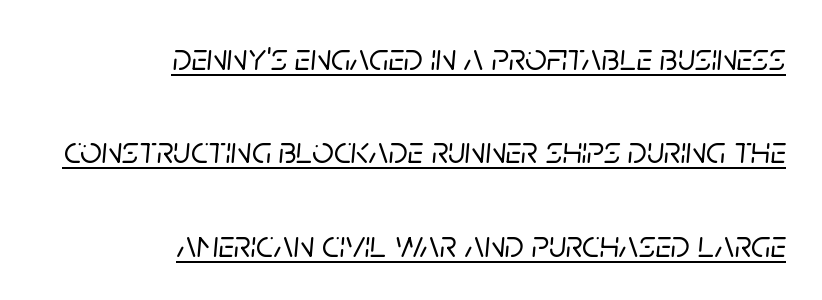
The image shows 38 px text type, italic (leaning right); set right-aligned, loose line spacing (2.46x), normal letter spacing, underlined; low stroke contrast and a large x-height.
